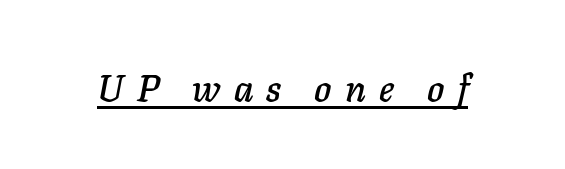
The image shows 37 px text type, italic (leaning right); set unusually wide letter spacing (+0.35 em), underlined; low stroke contrast and a medium x-height.
